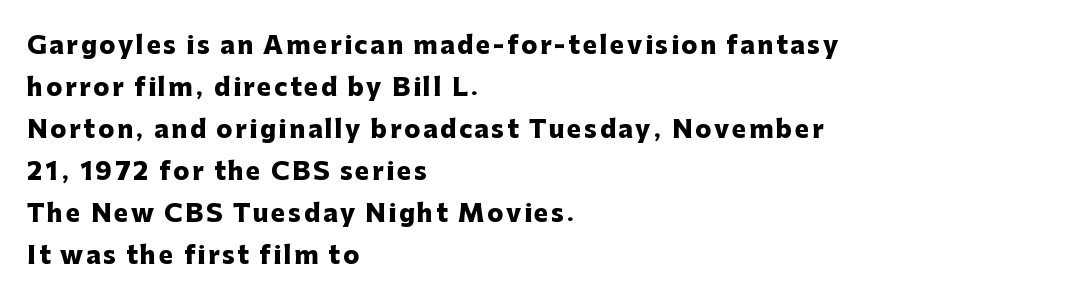
The image shows 24 px bold type, upright; set left-aligned, line spacing 1.75x, not underlined.
